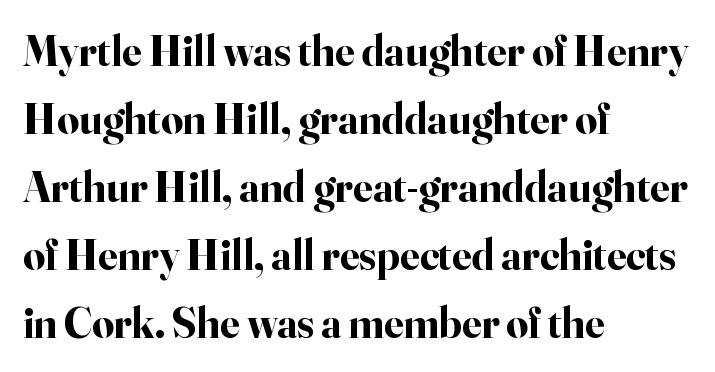
Q: Is the text bold? A: Yes.
Q: Is the text italic (slanted)? A: No, it is upright.
Q: Is the typeface a serif or a sans-serif typeface? A: Serif.
Q: Is the text underlined? A: No.
Q: How is the paragraph aligned? A: Left-aligned.
Q: Is the spacing between letters normal or unusually wide? A: Normal.
Q: Is the spacing between lines tight, normal or loose? A: Normal.
Q: Width (condensed, normal, or wide)? A: Normal.
Q: Stroke contrast? A: High.
Q: x-height? A: Small.
Q: Monospaced? A: No.
